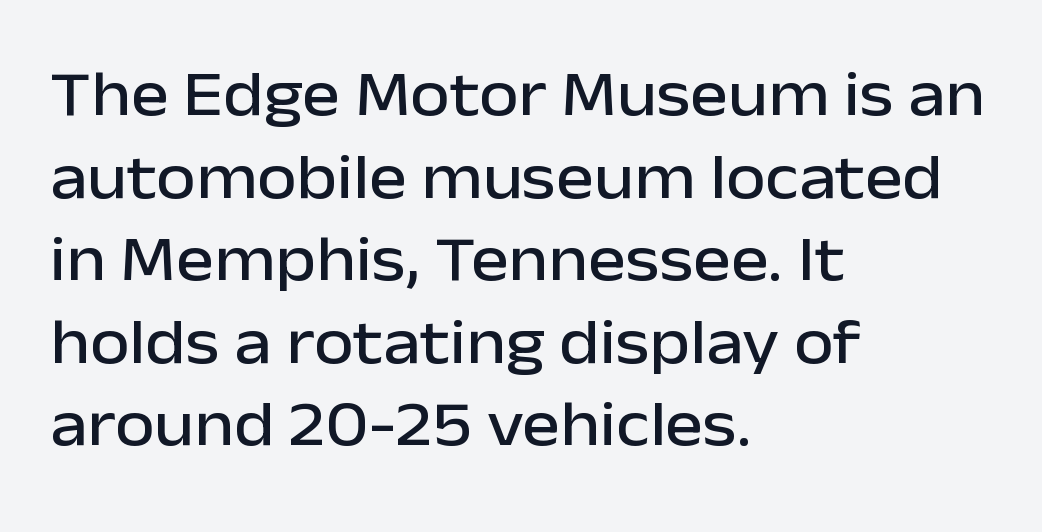
Q: Is the text italic (slanted)? A: No, it is upright.
Q: Is the typeface a serif or a sans-serif typeface? A: Sans-serif.
Q: Is the text underlined? A: No.
Q: How is the paragraph aligned? A: Left-aligned.
Q: Is the spacing between letters normal or unusually wide? A: Normal.
Q: Is the spacing between lines tight, normal or loose? A: Normal.
Q: Width (condensed, normal, or wide)? A: Normal.
Q: Stroke contrast? A: Low.
Q: x-height? A: Medium.
Q: Monospaced? A: No.
